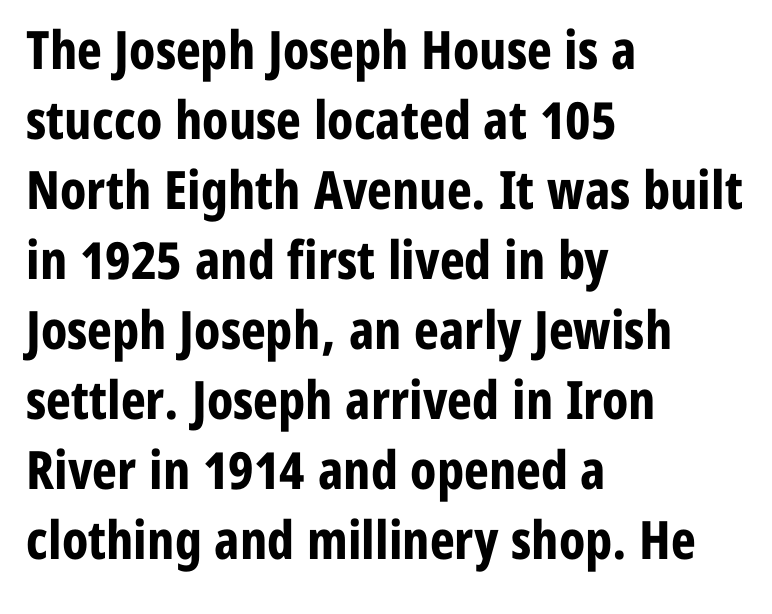
Q: Is the text bold? A: Yes.
Q: Is the text italic (slanted)? A: No, it is upright.
Q: Is the typeface a serif or a sans-serif typeface? A: Sans-serif.
Q: Is the text underlined? A: No.
Q: How is the paragraph aligned? A: Left-aligned.
Q: Is the spacing between letters normal or unusually wide? A: Normal.
Q: Is the spacing between lines tight, normal or loose? A: Normal.
Q: Width (condensed, normal, or wide)? A: Condensed.
Q: Stroke contrast? A: Low.
Q: x-height? A: Medium.
Q: Monospaced? A: No.
